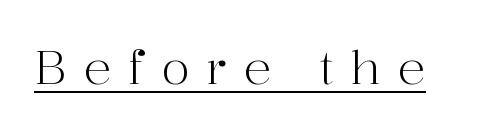
{"serif": "yes", "italic": "no", "bold": "no", "weight": "light", "width": "normal", "stroke_contrast": "high", "x_height": "medium", "monospaced": "no", "underline": "yes", "letter_spacing": "wide", "letter_spacing_em": 0.35, "glyph_px": 47}
